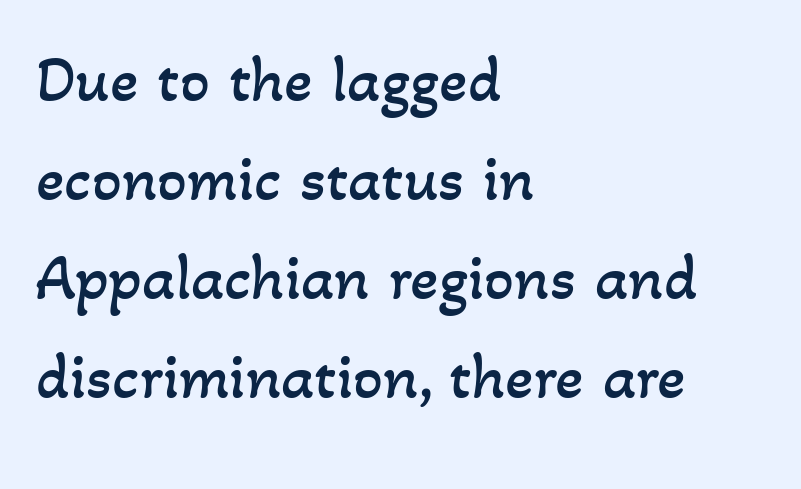
The image shows 66 px regular-weight type; set left-aligned, normal line spacing (1.5x), normal letter spacing, not underlined; low stroke contrast and a small x-height.
